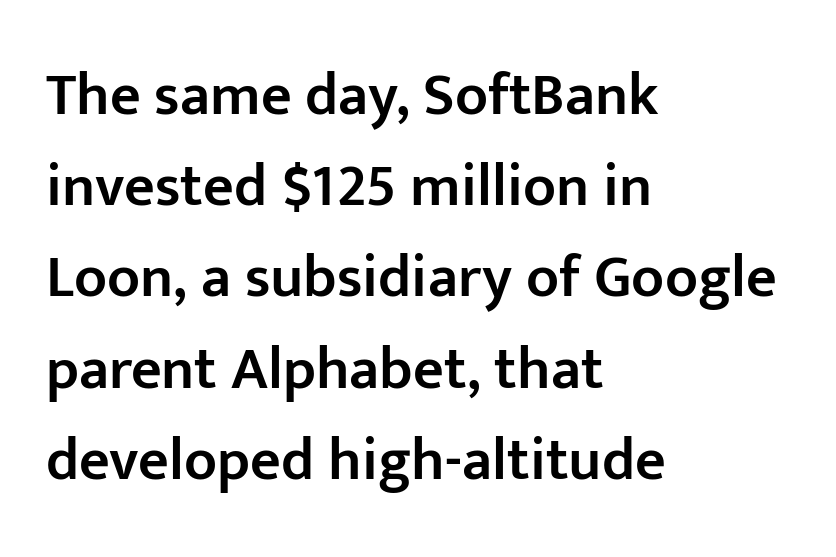
Q: Is the text bold? A: Semi-bold.
Q: Is the text italic (slanted)? A: No, it is upright.
Q: Is the typeface a serif or a sans-serif typeface? A: Sans-serif.
Q: Is the text underlined? A: No.
Q: How is the paragraph aligned? A: Left-aligned.
Q: Is the spacing between letters normal or unusually wide? A: Normal.
Q: Is the spacing between lines tight, normal or loose? A: Normal.
Q: Width (condensed, normal, or wide)? A: Normal.
Q: Stroke contrast? A: Low.
Q: x-height? A: Medium.
Q: Monospaced? A: No.
